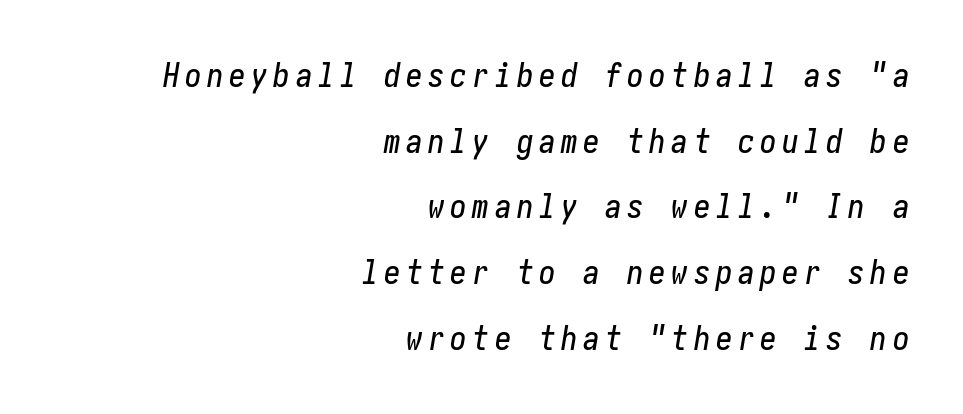
The words here are not underlined. All the whitespace from short lines collects on the left. The face used here has a pronounced slope to its letters. The leading is generous, giving the passage an open texture.
